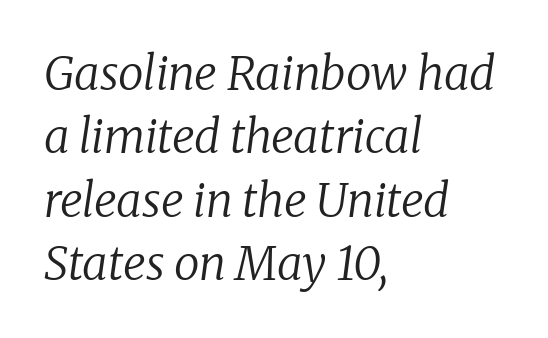
{"serif": "yes", "italic": "yes", "lean": "right", "slant_degrees": 8, "bold": "no", "weight": "regular", "width": "normal", "stroke_contrast": "low", "x_height": "medium", "monospaced": "no", "underline": "no", "align": "left", "line_spacing": "normal", "line_spacing_ratio": 1.38, "letter_spacing": "normal", "letter_spacing_em": 0.0, "glyph_px": 46}
